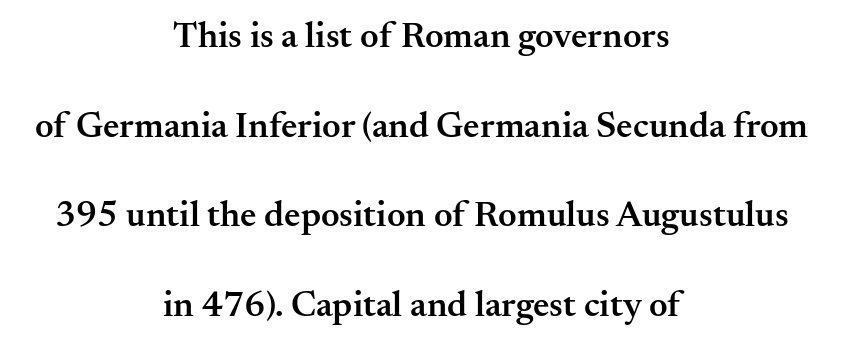
If you folded the block vertically in half, each line would mirror itself in length. You could not count columns in this text — the font is proportionally spaced. The space directly below the letters is spotless. Notice how the stems are strictly vertical — no italics here. The strokes are fattened partway — semibold, not bold.
